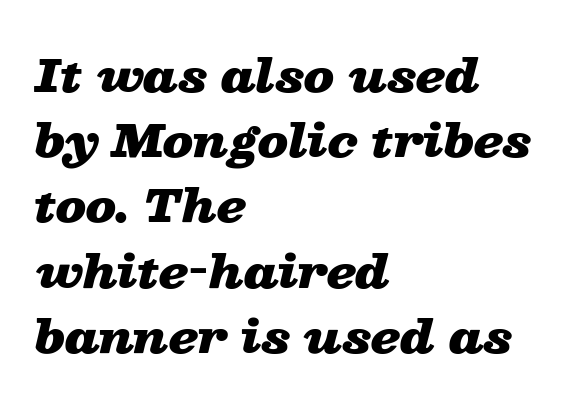
Q: Is the text bold? A: Yes.
Q: Is the text italic (slanted)? A: Yes, it leans right by about 13 degrees.
Q: Is the text underlined? A: No.
Q: How is the paragraph aligned? A: Left-aligned.
Q: Is the spacing between letters normal or unusually wide? A: Normal.
Q: Is the spacing between lines tight, normal or loose? A: Normal.
Q: Width (condensed, normal, or wide)? A: Wide.
Q: Stroke contrast? A: Low.
Q: x-height? A: Medium.
Q: Monospaced? A: No.
